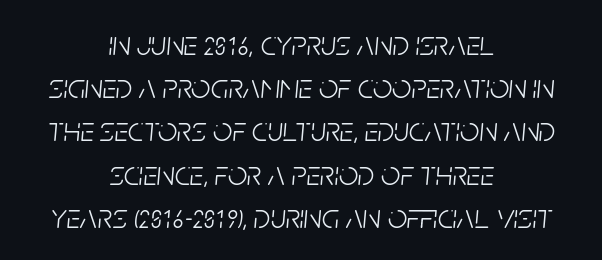
{"italic": "yes", "lean": "right", "slant_degrees": 5, "bold": "no", "weight": "light", "width": "condensed", "stroke_contrast": "low", "x_height": "large", "monospaced": "no", "underline": "no", "align": "center", "line_spacing": "normal", "line_spacing_ratio": 1.27, "letter_spacing": "normal", "letter_spacing_em": 0.0, "glyph_px": 34}
